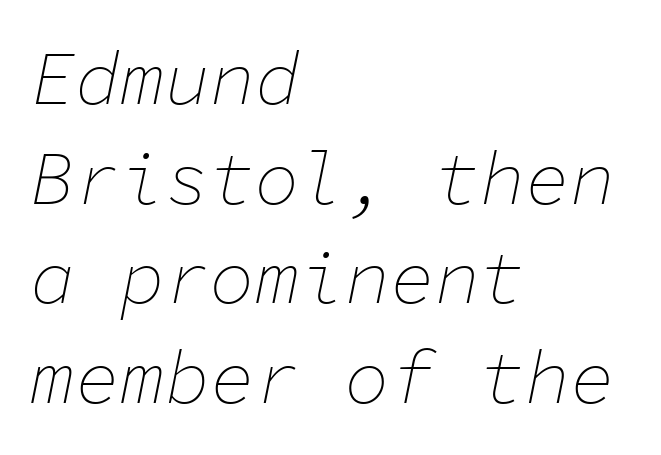
{"italic": "yes", "lean": "right", "slant_degrees": 11, "bold": "no", "weight": "thin", "width": "normal", "stroke_contrast": "low", "x_height": "medium", "monospaced": "yes", "underline": "no", "align": "left", "line_spacing": "normal", "line_spacing_ratio": 1.33, "letter_spacing": "normal", "letter_spacing_em": 0.0, "glyph_px": 75}
